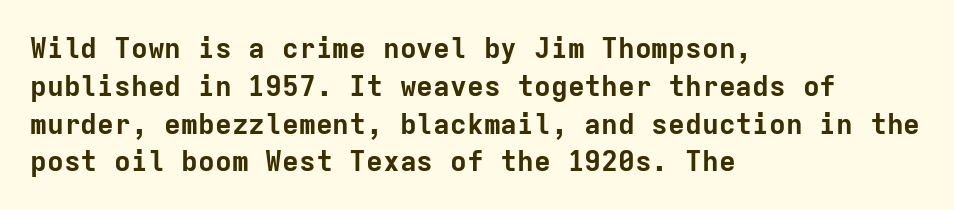
{"serif": "no", "italic": "no", "bold": "yes", "weight": "bold", "width": "normal", "stroke_contrast": "low", "x_height": "medium", "monospaced": "yes", "underline": "no", "align": "left", "line_spacing": "normal", "line_spacing_ratio": 1.35, "letter_spacing": "normal", "letter_spacing_em": 0.0, "glyph_px": 28}
